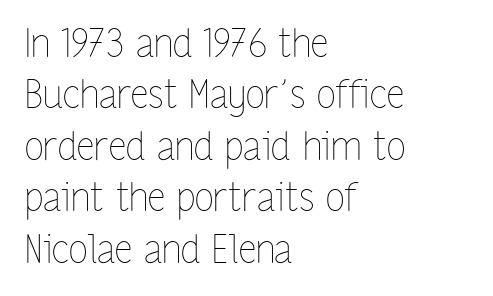
{"italic": "no", "bold": "no", "weight": "thin", "width": "condensed", "stroke_contrast": "low", "x_height": "medium", "monospaced": "no", "underline": "no", "align": "left", "line_spacing": "normal", "line_spacing_ratio": 1.32, "letter_spacing": "normal", "letter_spacing_em": 0.0, "glyph_px": 39}
